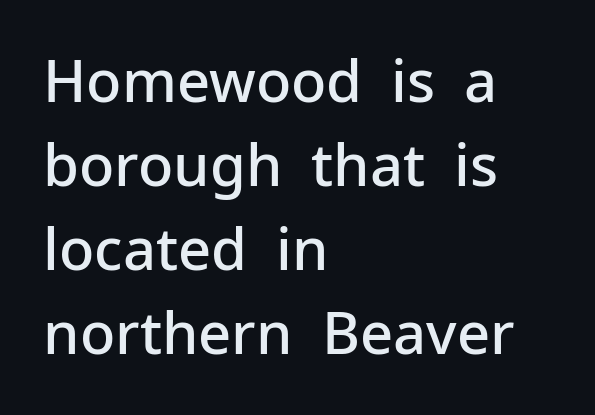
{"serif": "no", "italic": "no", "bold": "semi", "weight": "semibold", "width": "normal", "stroke_contrast": "low", "x_height": "medium", "monospaced": "no", "underline": "no", "align": "left", "line_spacing": "normal", "line_spacing_ratio": 1.45, "letter_spacing": "normal", "letter_spacing_em": 0.0, "glyph_px": 58}
